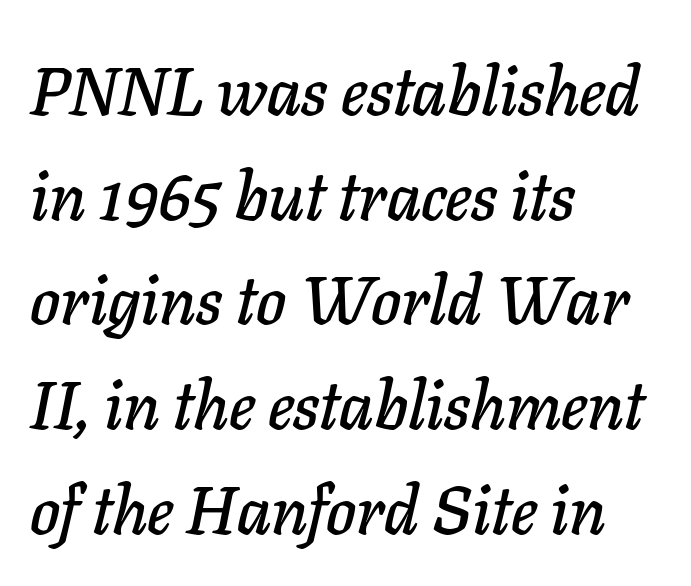
The passage shown is typed in a proportional face where columns would drift. An italicized treatment has been applied to the whole sample. The tracking reads as untouched default to a designer's eye. Does the leading feel generous? No, just average. These lines are set flush left with a ragged right edge. The foot of each line stays bare and open.
